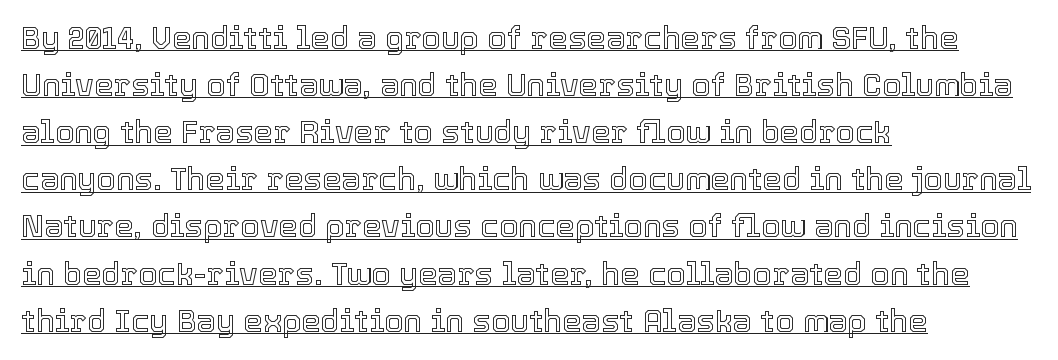
The image shows 31 px text type, upright; set left-aligned, normal line spacing (1.52x), normal letter spacing, underlined; a medium x-height.
